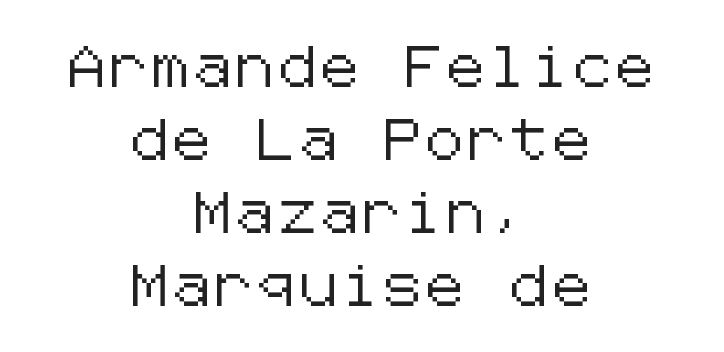
Q: Is the text italic (slanted)? A: No, it is upright.
Q: Is the typeface a serif or a sans-serif typeface? A: Sans-serif.
Q: Is the text underlined? A: No.
Q: How is the paragraph aligned? A: Centered.
Q: Width (condensed, normal, or wide)? A: Normal.
Q: Stroke contrast? A: Low.
Q: x-height? A: Medium.
